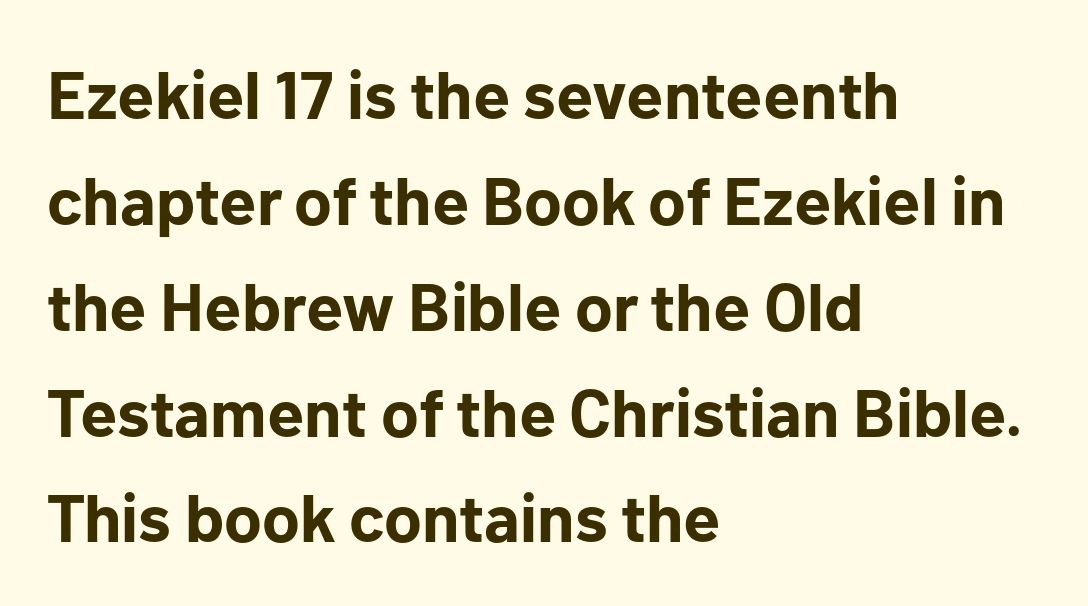
Q: Is the text bold? A: Yes.
Q: Is the text italic (slanted)? A: No, it is upright.
Q: Is the typeface a serif or a sans-serif typeface? A: Sans-serif.
Q: Is the text underlined? A: No.
Q: How is the paragraph aligned? A: Left-aligned.
Q: Is the spacing between letters normal or unusually wide? A: Normal.
Q: Is the spacing between lines tight, normal or loose? A: Normal.
Q: Width (condensed, normal, or wide)? A: Normal.
Q: Stroke contrast? A: Low.
Q: x-height? A: Medium.
Q: Monospaced? A: No.
